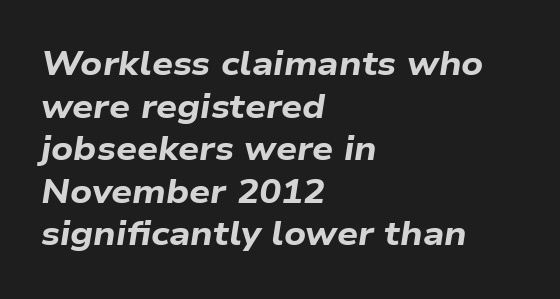
{"italic": "yes", "lean": "right", "slant_degrees": 9, "bold": "yes", "weight": "bold", "width": "wide", "stroke_contrast": "low", "x_height": "medium", "monospaced": "no", "underline": "no", "align": "left", "line_spacing": "normal", "line_spacing_ratio": 1.29, "letter_spacing": "normal", "letter_spacing_em": 0.0, "glyph_px": 33}
